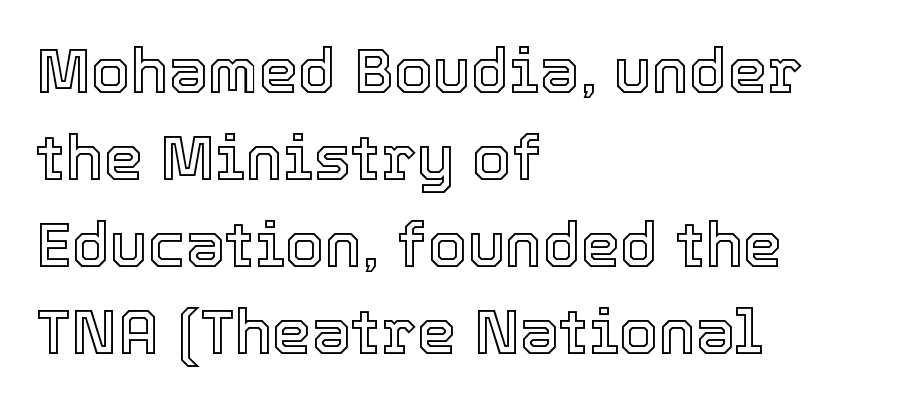
Q: Is the text italic (slanted)? A: No, it is upright.
Q: Is the text underlined? A: No.
Q: How is the paragraph aligned? A: Left-aligned.
Q: Is the spacing between letters normal or unusually wide? A: Normal.
Q: Is the spacing between lines tight, normal or loose? A: Normal.
Q: Width (condensed, normal, or wide)? A: Normal.
Q: x-height? A: Medium.
Q: Monospaced? A: No.
